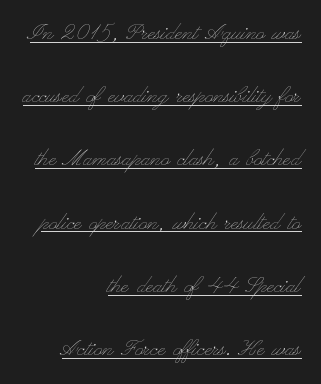
{"bold": "no", "underline": "yes", "align": "right", "line_spacing": "loose", "line_spacing_ratio": 2.34, "letter_spacing": "normal", "letter_spacing_em": 0.0, "glyph_px": 27}
